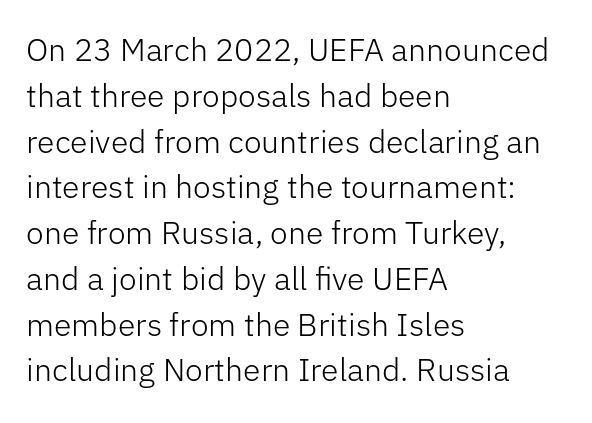
Standard letterfit; no display-style spreading of the glyphs. On a weight scale, this lands at 450 or below. The glyphs in this specimen are sans serif. Each letter keeps its own natural width here, so spacing adapts to shape. The glyphs are unaccompanied by any horizontal stroke below them.
